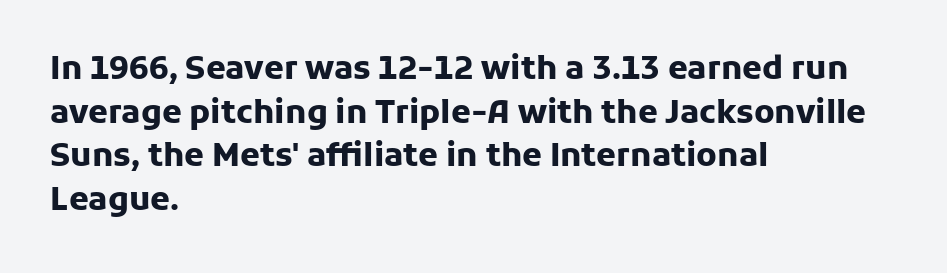
Spacing between characters is what you'd get straight out of the box. Notice how descenders clear the ascenders below comfortably — that's standard leading. The passage shown is emphatically bold. The face used here is proportionally spaced, like ordinary book or web type.
